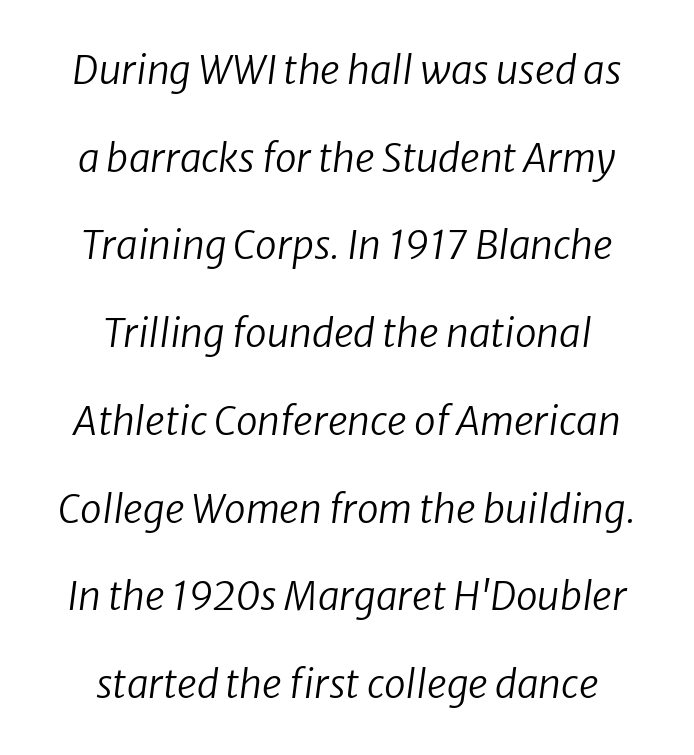
{"serif": "no", "bold": "no", "weight": "regular", "width": "normal", "stroke_contrast": "low", "x_height": "medium", "monospaced": "no", "underline": "no", "align": "center", "line_spacing": "loose", "line_spacing_ratio": 2.25, "letter_spacing": "normal", "letter_spacing_em": 0.0, "glyph_px": 39}
